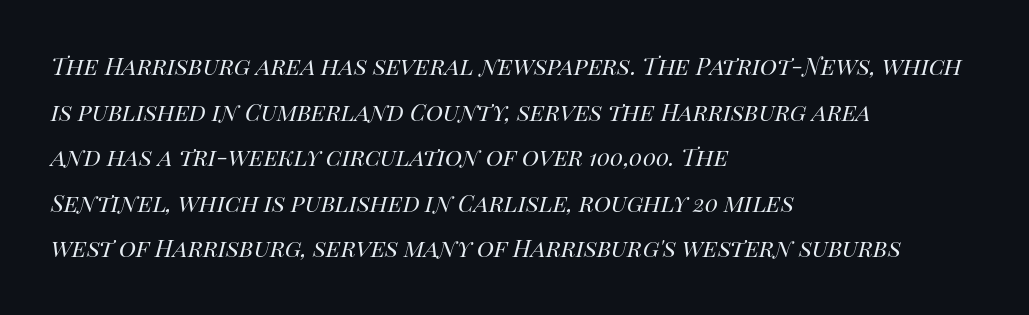
Q: Is the text bold? A: No.
Q: Is the text italic (slanted)? A: Yes, it leans right by about 14 degrees.
Q: Is the text underlined? A: No.
Q: How is the paragraph aligned? A: Left-aligned.
Q: Is the spacing between letters normal or unusually wide? A: Normal.
Q: Is the spacing between lines tight, normal or loose? A: Normal.
Q: Width (condensed, normal, or wide)? A: Normal.
Q: Stroke contrast? A: High.
Q: x-height? A: Large.
Q: Monospaced? A: No.
